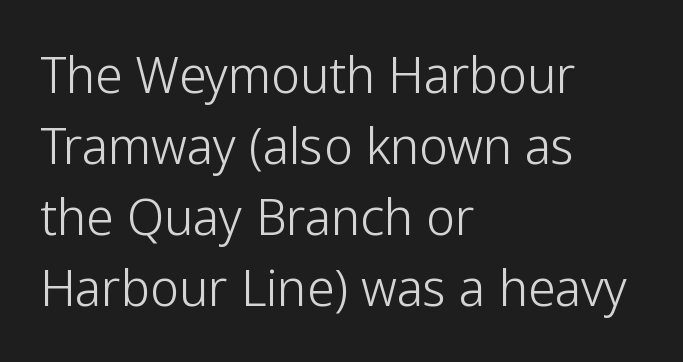
{"serif": "no", "italic": "no", "bold": "no", "weight": "light", "width": "normal", "stroke_contrast": "low", "x_height": "medium", "monospaced": "no", "underline": "no", "align": "left", "line_spacing": "normal", "line_spacing_ratio": 1.45, "letter_spacing": "normal", "letter_spacing_em": 0.0, "glyph_px": 49}
